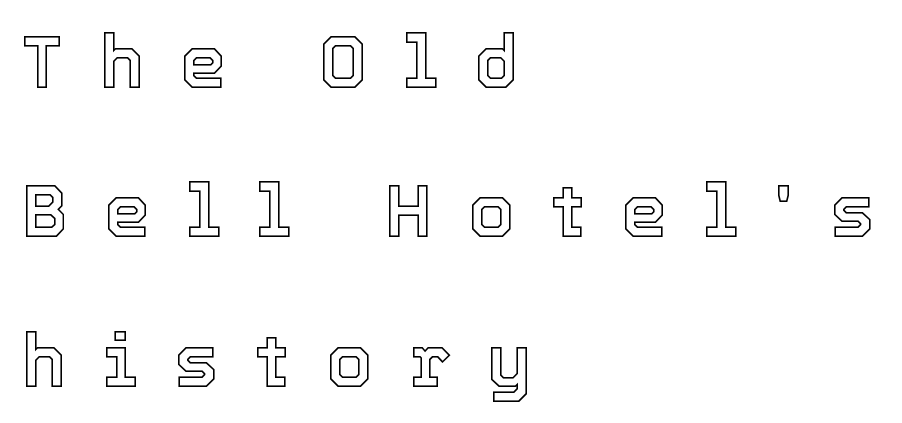
Reading down the block, your eye returns to a fixed left position each line. Spacing verdict: proportional, widths tailored to each character. Quick note: interline space is abundant. The strip under each line holds only bare page.
